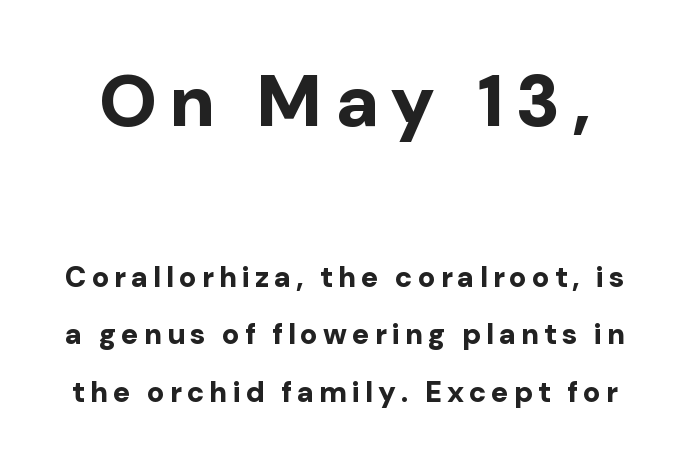
The rendering uses a large line-height, opening up the rows. Varying glyph widths throughout — classic text-font behaviour. Bold? Absolutely — the strokes are thick and heavy. The area under the type is left untouched. The passage shown begins with its larger block and ends with its smaller one.
